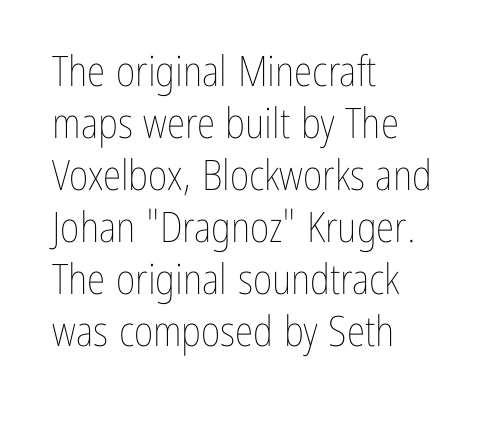
Q: Is the text bold? A: No.
Q: Is the text italic (slanted)? A: No, it is upright.
Q: Is the text underlined? A: No.
Q: How is the paragraph aligned? A: Left-aligned.
Q: Is the spacing between letters normal or unusually wide? A: Normal.
Q: Width (condensed, normal, or wide)? A: Condensed.
Q: Stroke contrast? A: Low.
Q: x-height? A: Medium.
Q: Monospaced? A: No.
